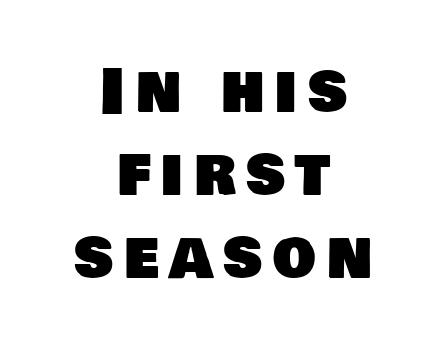
Q: Is the typeface a serif or a sans-serif typeface? A: Sans-serif.
Q: Is the text underlined? A: No.
Q: How is the paragraph aligned? A: Centered.
Q: Is the spacing between lines tight, normal or loose? A: Normal.
Q: Width (condensed, normal, or wide)? A: Normal.
Q: Stroke contrast? A: Low.
Q: x-height? A: Large.
Q: Monospaced? A: No.
